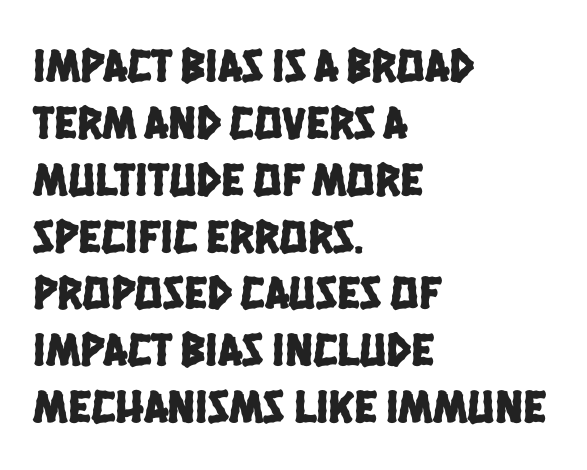
The image shows 47 px condensed sans-serif type; set left-aligned, line spacing 1.21x, normal letter spacing, not underlined; low stroke contrast and a large x-height.
